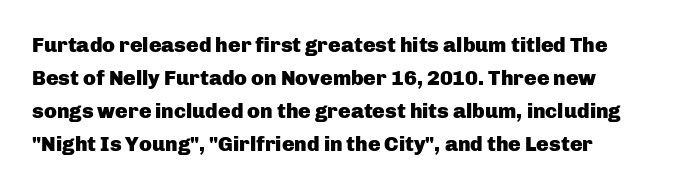
The image shows 21 px bold type, upright; set normal line spacing (1.57x), normal letter spacing, not underlined.
